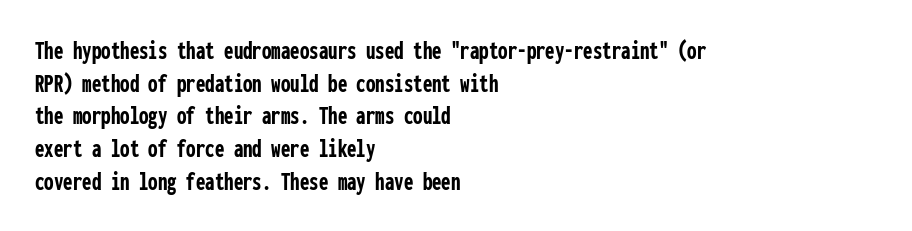
The image shows 27 px bold type, upright; set left-aligned, line spacing 1.21x, normal letter spacing, not underlined.
